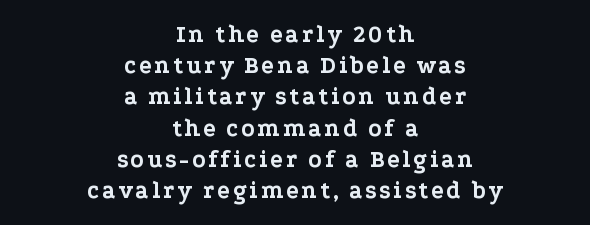
How would I describe the line gaps? Plain and ordinary. The type sits square on the baseline with zero lean. Leftover space on each line is divided equally before and after the words. Heavy, bold letterforms.
